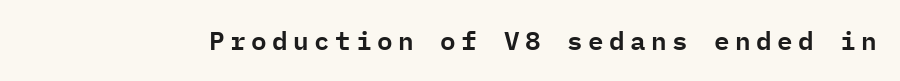
The image shows 26 px text type, upright; set unusually wide letter spacing (+0.21 em), not underlined.
